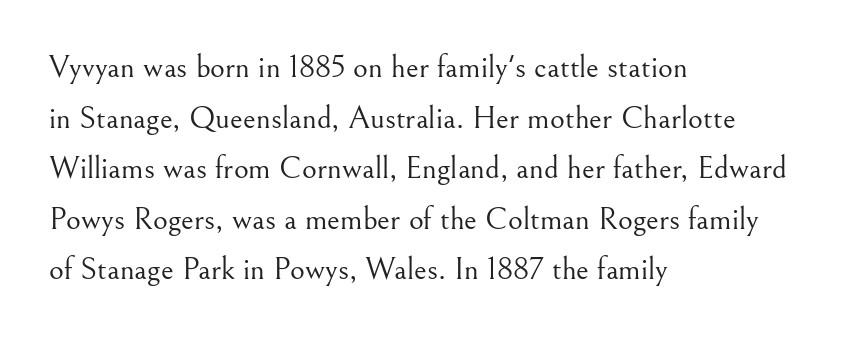
Leftover space on each line is placed entirely after the last word. Is this a sans? No — the strokes have serifs. A bare baseline throughout the passage. The typesetting does not lean heavy: it is not bold. A typesetter would call this proportional, since set widths differ per character. Vertically, the passage feels balanced, rows spaced as you'd expect.
